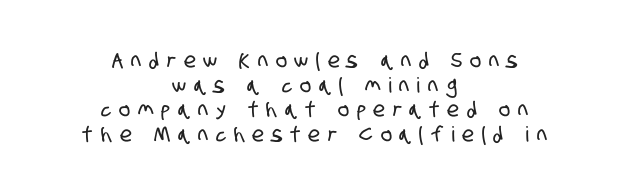
The image shows 21 px text type; set centered, line spacing 1.17x, unusually wide letter spacing (+0.38 em), not underlined.
